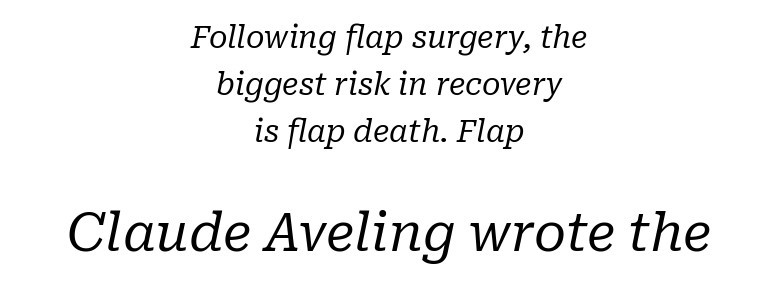
Q: Is the text bold? A: No.
Q: Is the text italic (slanted)? A: Yes, it leans right by about 10 degrees.
Q: Is the typeface a serif or a sans-serif typeface? A: Serif.
Q: Is the text underlined? A: No.
Q: How is the paragraph aligned? A: Centered.
Q: Is the spacing between letters normal or unusually wide? A: Normal.
Q: Is the spacing between lines tight, normal or loose? A: Normal.
Q: Which block of text is set in a larger size, the first (top) or the second (bottom)? A: The second (bottom) one.
Q: Width (condensed, normal, or wide)? A: Normal.
Q: Stroke contrast? A: Low.
Q: x-height? A: Medium.
Q: Monospaced? A: No.
